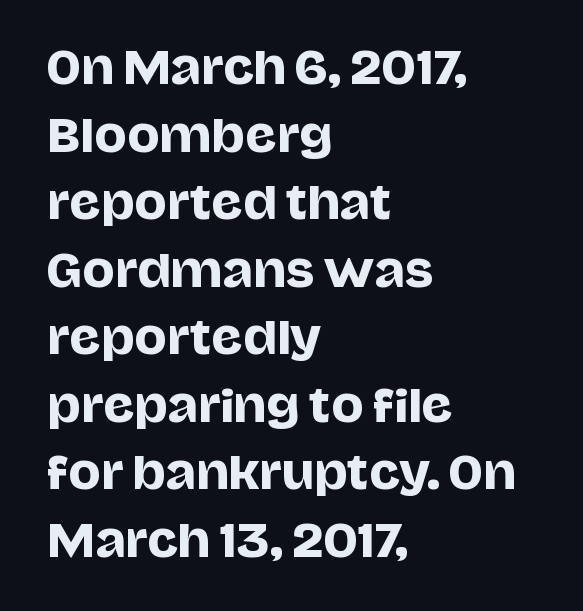
The image shows 43 px sans-serif type, upright; set left-aligned, normal line spacing (1.57x), normal letter spacing, not underlined; low stroke contrast and a large x-height.
